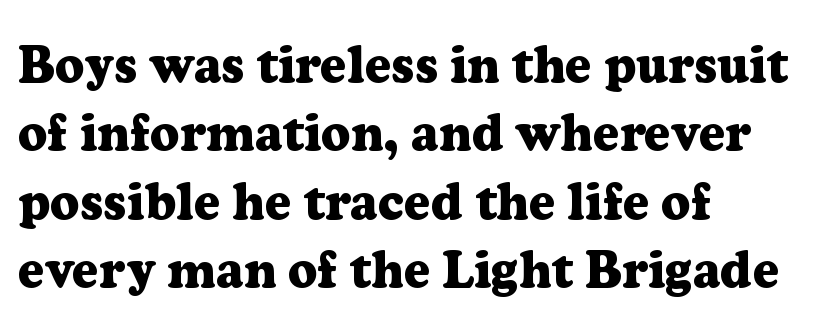
Q: Is the text bold? A: Yes.
Q: Is the text italic (slanted)? A: No, it is upright.
Q: Is the typeface a serif or a sans-serif typeface? A: Serif.
Q: Is the text underlined? A: No.
Q: How is the paragraph aligned? A: Left-aligned.
Q: Is the spacing between letters normal or unusually wide? A: Normal.
Q: Is the spacing between lines tight, normal or loose? A: Normal.
Q: Width (condensed, normal, or wide)? A: Normal.
Q: Stroke contrast? A: Low.
Q: x-height? A: Medium.
Q: Monospaced? A: No.
